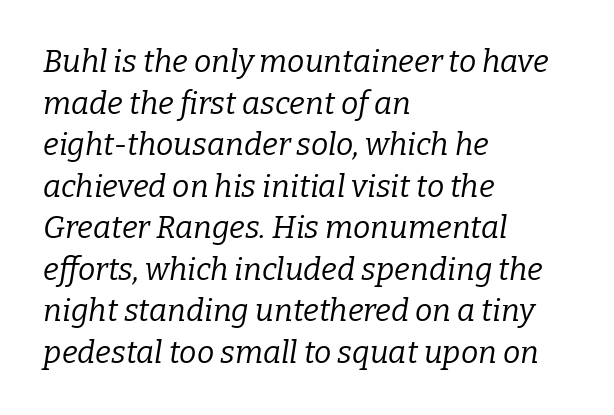
Q: Is the text bold? A: No.
Q: Is the text italic (slanted)? A: Yes, it leans right by about 9 degrees.
Q: Is the typeface a serif or a sans-serif typeface? A: Serif.
Q: Is the text underlined? A: No.
Q: How is the paragraph aligned? A: Left-aligned.
Q: Is the spacing between letters normal or unusually wide? A: Normal.
Q: Is the spacing between lines tight, normal or loose? A: Normal.
Q: Width (condensed, normal, or wide)? A: Normal.
Q: Stroke contrast? A: Low.
Q: x-height? A: Medium.
Q: Monospaced? A: No.
